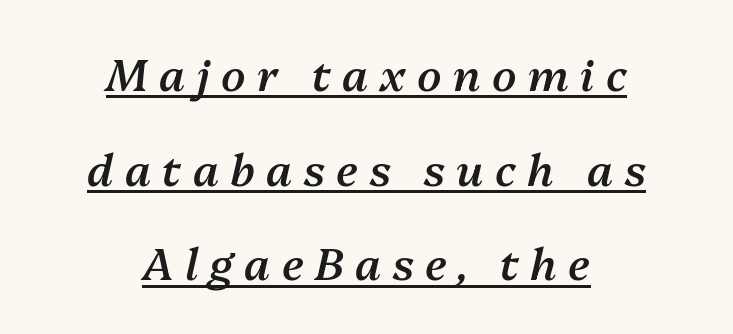
Quick note: underline on. Summary of vertical rhythm: relaxed, with wide interline spacing. Emphasis by weight is partial: semibold. These lines were composed using italics.
